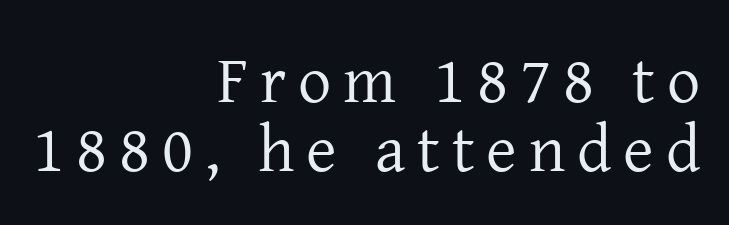
The image shows 66 px regular-weight serif type, upright; set right-aligned, tight line spacing (1.04x), not underlined; low stroke contrast and a medium x-height.
